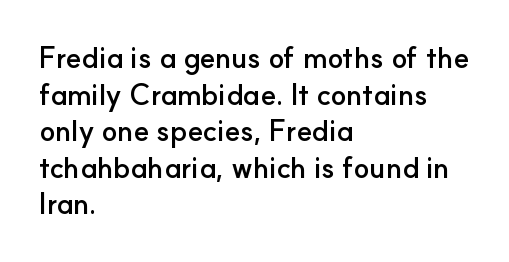
The image shows 29 px semibold sans-serif type, upright; set left-aligned, normal line spacing (1.26x), normal letter spacing, not underlined; low stroke contrast and a small x-height.
